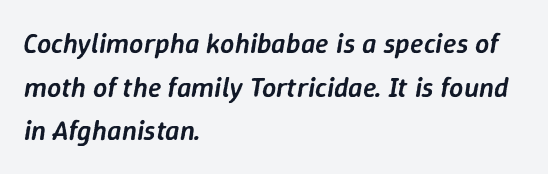
Q: Is the text bold? A: Semi-bold.
Q: Is the text italic (slanted)? A: Yes, it leans right by about 9 degrees.
Q: Is the text underlined? A: No.
Q: How is the paragraph aligned? A: Left-aligned.
Q: Is the spacing between letters normal or unusually wide? A: Normal.
Q: Is the spacing between lines tight, normal or loose? A: Normal.
Q: Width (condensed, normal, or wide)? A: Normal.
Q: Stroke contrast? A: Low.
Q: x-height? A: Medium.
Q: Monospaced? A: No.
